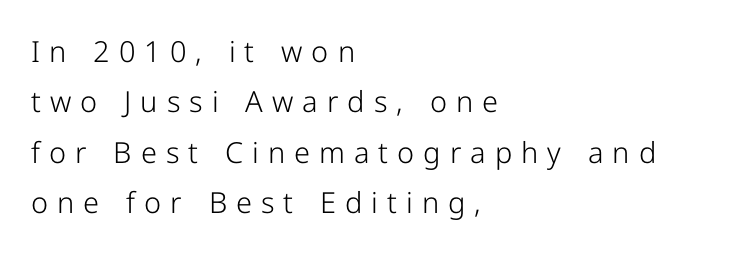
The image shows 29 px light sans-serif type, upright; set left-aligned, line spacing 1.74x, unusually wide letter spacing (+0.31 em), not underlined; low stroke contrast and a medium x-height.
